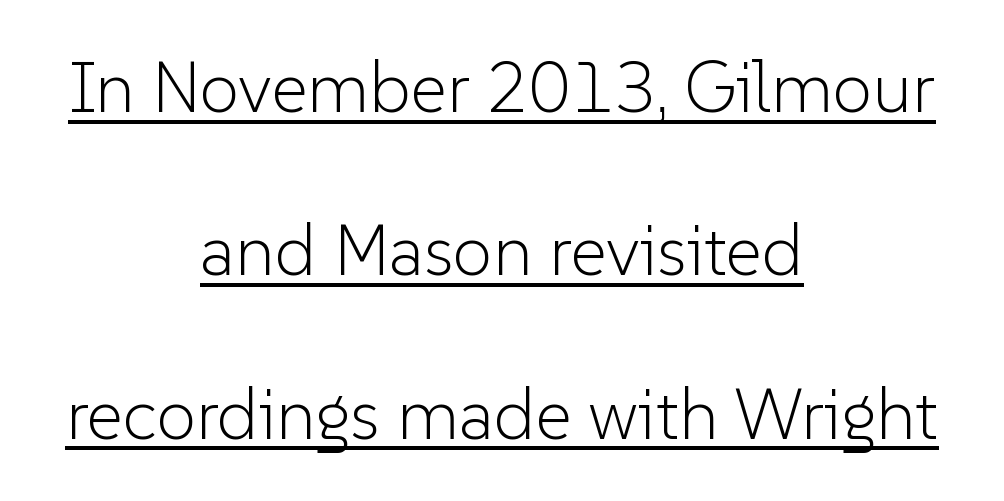
Q: Is the text bold? A: No.
Q: Is the text italic (slanted)? A: No, it is upright.
Q: Is the typeface a serif or a sans-serif typeface? A: Sans-serif.
Q: Is the text underlined? A: Yes.
Q: How is the paragraph aligned? A: Centered.
Q: Is the spacing between letters normal or unusually wide? A: Normal.
Q: Is the spacing between lines tight, normal or loose? A: Loose.
Q: Width (condensed, normal, or wide)? A: Normal.
Q: Stroke contrast? A: Low.
Q: x-height? A: Medium.
Q: Monospaced? A: No.
